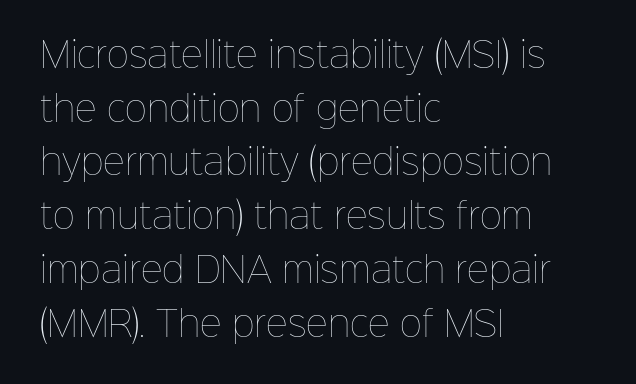
The image shows 34 px thin type, upright; set left-aligned, normal line spacing (1.58x), normal letter spacing, not underlined; low stroke contrast and a medium x-height.
